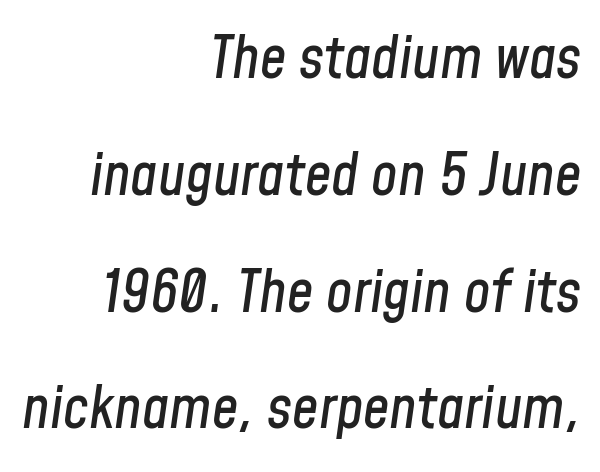
Clear beneath every line of the passage. Yep, that's italic — everything's leaning. Does extra space separate the letters? No, they use regular spacing. Casual observation: everything's shoved over to the right. Do the characters align in a grid? No, the font is proportional.
